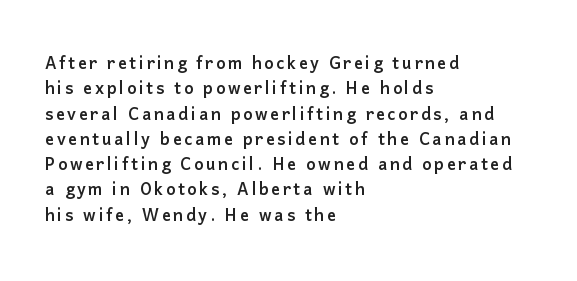
The image shows 22 px text type, upright; set left-aligned, tight line spacing (1.15x), not underlined.
